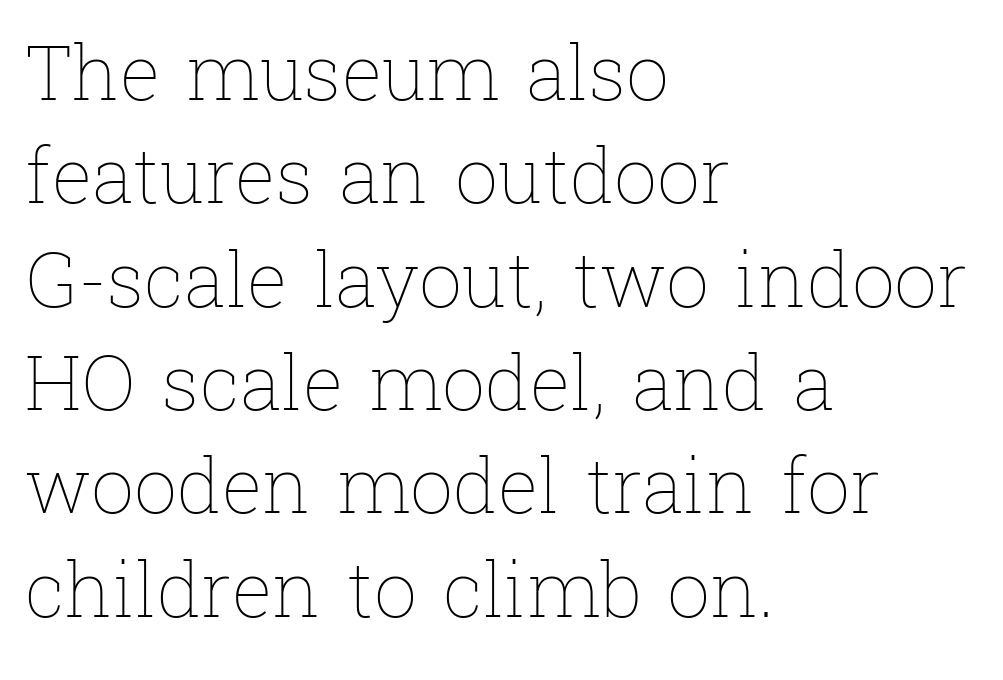
The image shows 76 px thin type, upright; set left-aligned, normal line spacing (1.36x), normal letter spacing, not underlined; low stroke contrast and a medium x-height.
